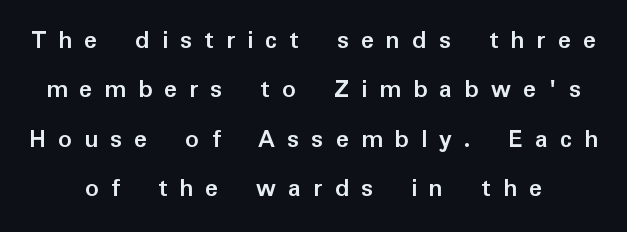
{"italic": "no", "bold": "yes", "underline": "no", "line_spacing_ratio": 1.83, "letter_spacing": "wide", "letter_spacing_em": 0.45, "glyph_px": 27}
